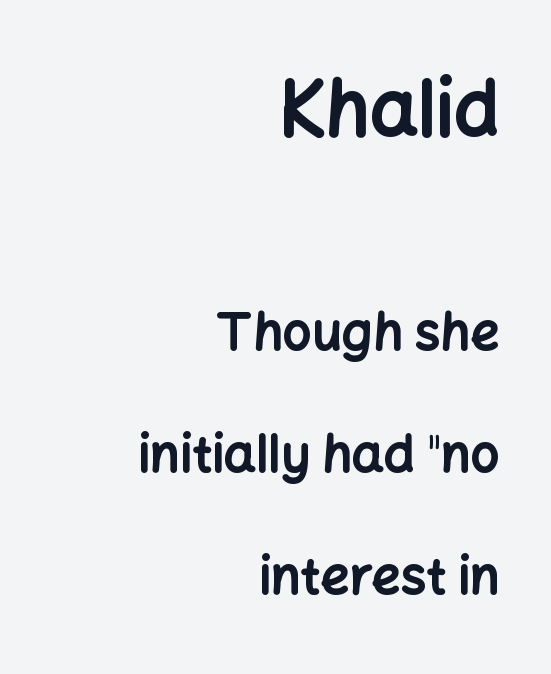
This is the regular roman posture of the typeface. The glyphs are unaccompanied by any horizontal stroke below them. The text block is weighted toward the right margin, trailing off unevenly leftward. Size contrast runs from large at the top to small at the bottom. Each letter keeps its own natural width here, so spacing adapts to shape.
